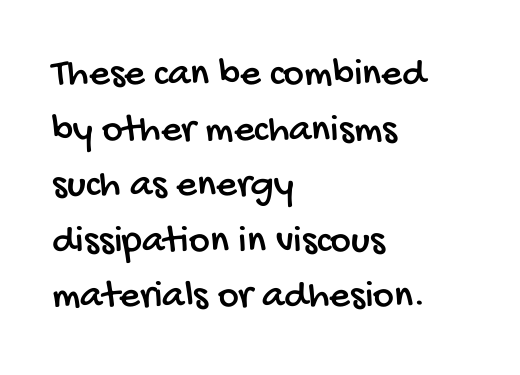
Q: Is the typeface a serif or a sans-serif typeface? A: Sans-serif.
Q: Is the text underlined? A: No.
Q: How is the paragraph aligned? A: Left-aligned.
Q: Is the spacing between letters normal or unusually wide? A: Normal.
Q: Is the spacing between lines tight, normal or loose? A: Normal.
Q: Width (condensed, normal, or wide)? A: Condensed.
Q: Stroke contrast? A: Low.
Q: x-height? A: Large.
Q: Monospaced? A: No.
